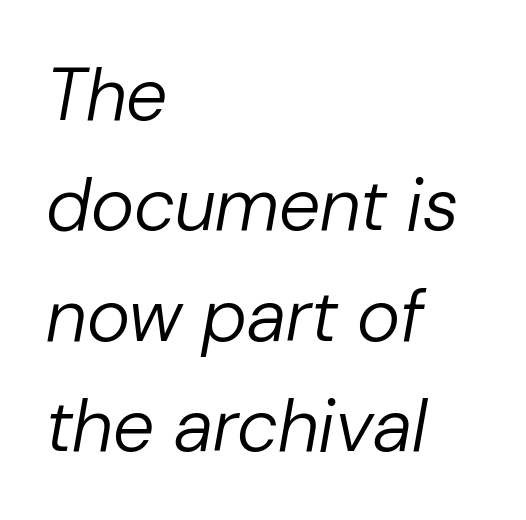
{"italic": "yes", "lean": "right", "slant_degrees": 10, "bold": "no", "weight": "regular", "width": "normal", "stroke_contrast": "low", "x_height": "medium", "monospaced": "no", "underline": "no", "align": "left", "line_spacing": "normal", "line_spacing_ratio": 1.49, "letter_spacing": "normal", "letter_spacing_em": 0.0, "glyph_px": 74}
